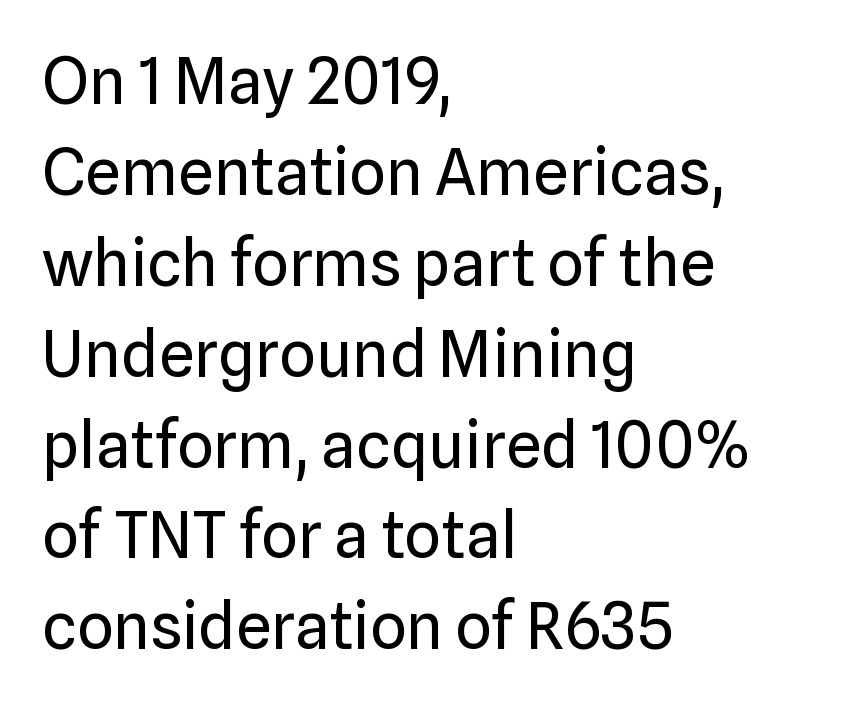
The image shows 64 px regular-weight sans-serif type, upright; set left-aligned, normal line spacing (1.42x), normal letter spacing, not underlined; low stroke contrast and a medium x-height.
